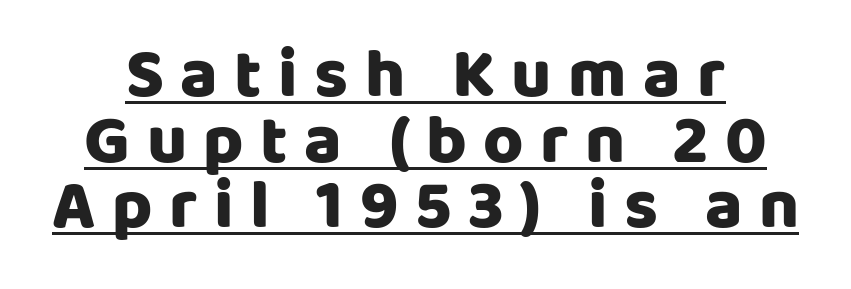
Casual observation: everything's sitting right in the middle. The rendering shows plain stroke endings on the letterforms — a sans-serif design. How are the letters spaced? Widely, with obvious added tracking. You'd pick this weight for a headline — it's a proper bold. Is this a fixed-width face? No — the glyphs have proportional, varying widths.
